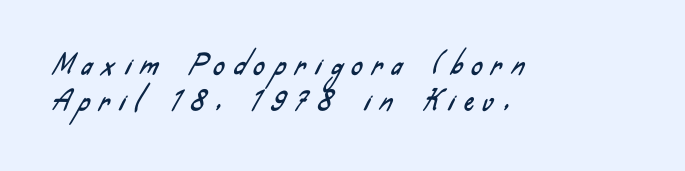
{"underline": "no", "align": "left", "line_spacing": "normal", "line_spacing_ratio": 1.35, "letter_spacing": "wide", "letter_spacing_em": 0.36, "glyph_px": 27}
